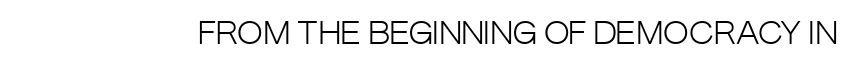
{"serif": "no", "italic": "no", "bold": "no", "weight": "light", "width": "condensed", "stroke_contrast": "low", "x_height": "large", "monospaced": "no", "underline": "no", "letter_spacing": "normal", "letter_spacing_em": 0.0, "glyph_px": 31}
